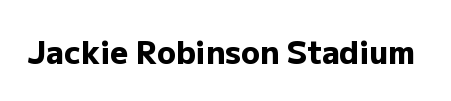
The image shows 31 px heavy sans-serif type, upright; set normal letter spacing, not underlined; low stroke contrast and a medium x-height.
